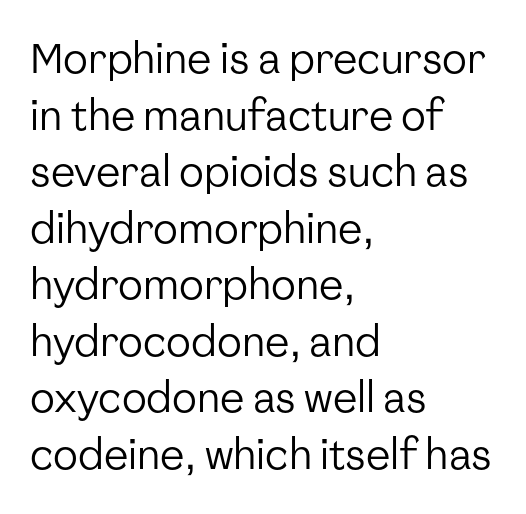
Q: Is the text bold? A: No.
Q: Is the text italic (slanted)? A: No, it is upright.
Q: Is the typeface a serif or a sans-serif typeface? A: Sans-serif.
Q: Is the text underlined? A: No.
Q: How is the paragraph aligned? A: Left-aligned.
Q: Is the spacing between letters normal or unusually wide? A: Normal.
Q: Is the spacing between lines tight, normal or loose? A: Normal.
Q: Width (condensed, normal, or wide)? A: Normal.
Q: Stroke contrast? A: Low.
Q: x-height? A: Medium.
Q: Monospaced? A: No.
